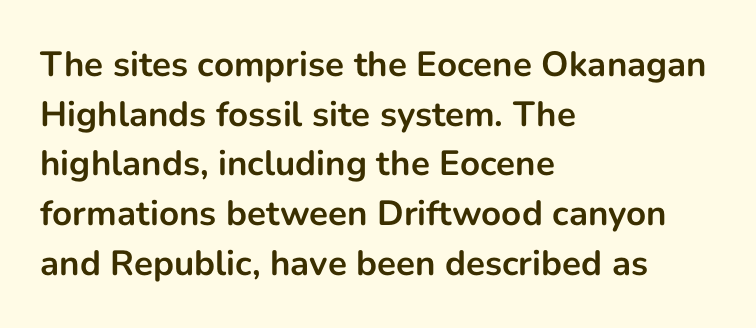
How would I describe the line gaps? Plain and ordinary. The passage is arranged the way most books set body copy — flush left. The passage shown is emphatically bold. Upright lettering throughout. Is the letter spacing exaggerated? No — it looks like the ordinary default. No word sits above an underline.
